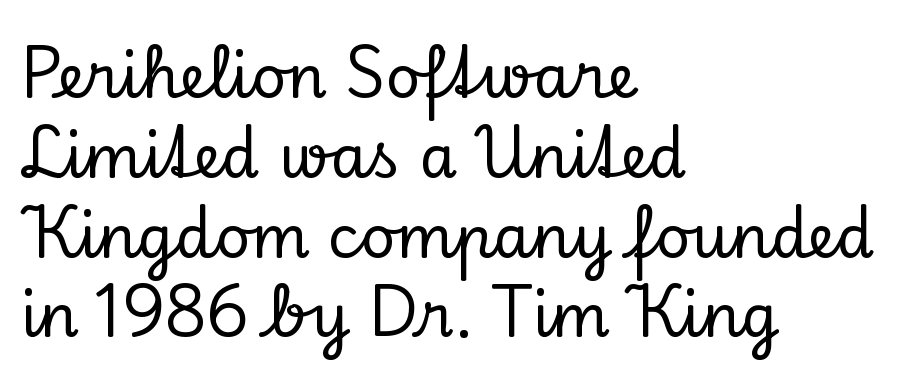
Q: Is the text italic (slanted)? A: No, it is upright.
Q: Is the text underlined? A: No.
Q: How is the paragraph aligned? A: Left-aligned.
Q: Is the spacing between letters normal or unusually wide? A: Normal.
Q: Is the spacing between lines tight, normal or loose? A: Normal.
Q: Width (condensed, normal, or wide)? A: Normal.
Q: Stroke contrast? A: Low.
Q: x-height? A: Small.
Q: Monospaced? A: No.
